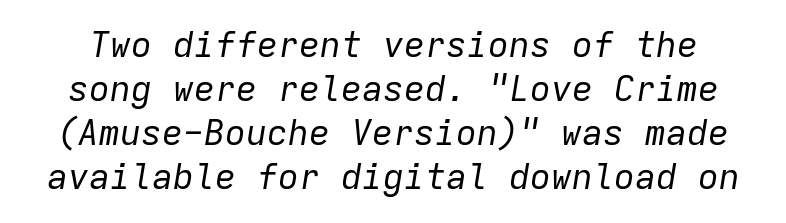
{"italic": "yes", "lean": "right", "slant_degrees": 9, "bold": "no", "weight": "regular", "width": "normal", "stroke_contrast": "low", "x_height": "medium", "monospaced": "yes", "underline": "no", "line_spacing": "normal", "line_spacing_ratio": 1.26, "letter_spacing": "normal", "letter_spacing_em": 0.0, "glyph_px": 35}
